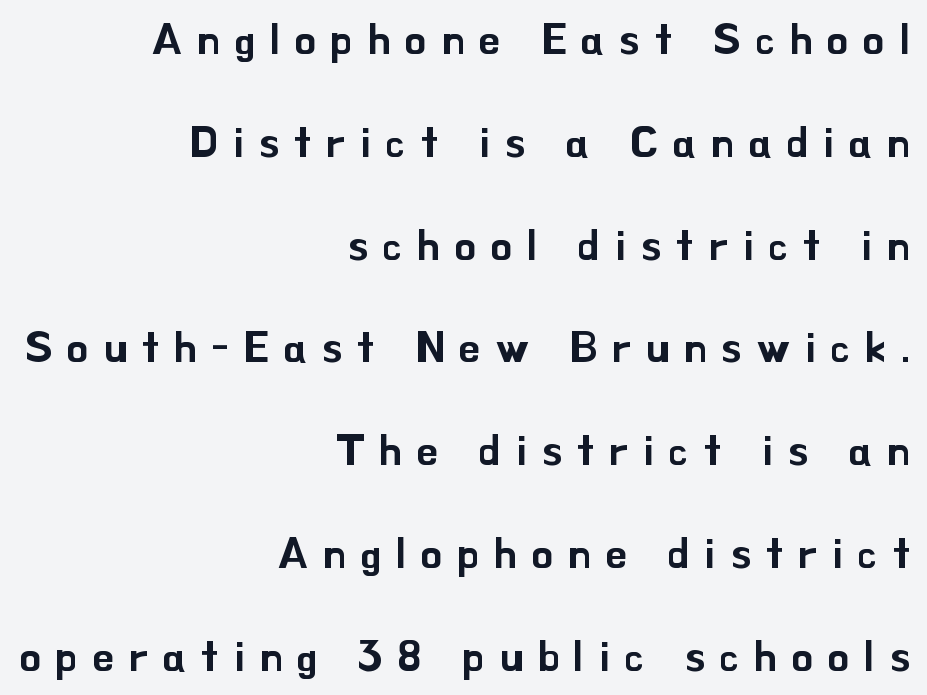
{"serif": "no", "italic": "no", "width": "normal", "stroke_contrast": "low", "x_height": "small", "monospaced": "no", "underline": "no", "align": "right", "line_spacing": "loose", "line_spacing_ratio": 2.39, "letter_spacing": "wide", "letter_spacing_em": 0.35, "glyph_px": 43}
